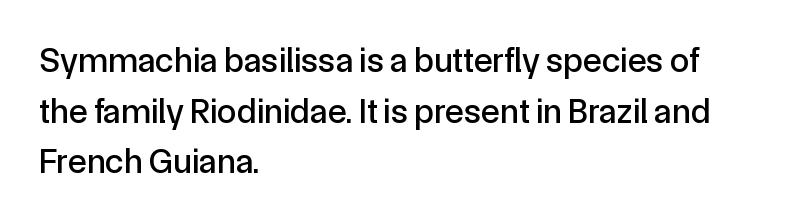
{"serif": "no", "italic": "no", "width": "normal", "x_height": "medium", "monospaced": "no", "underline": "no", "align": "left", "line_spacing": "normal", "line_spacing_ratio": 1.45, "letter_spacing": "normal", "letter_spacing_em": 0.0, "glyph_px": 35}
